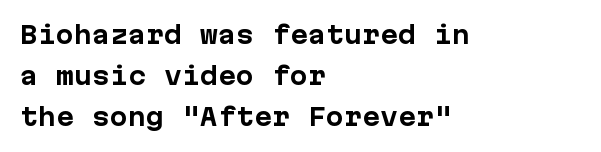
The image shows 24 px bold type, upright; set left-aligned, line spacing 1.71x, normal letter spacing, not underlined.
